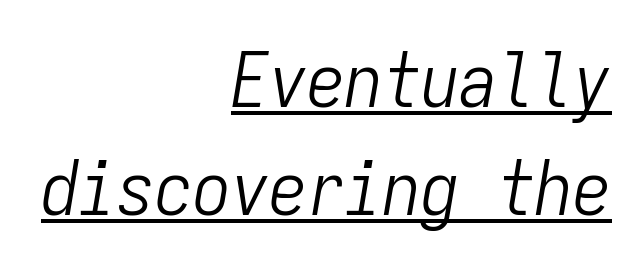
Q: Is the text bold? A: No.
Q: Is the text italic (slanted)? A: Yes, it leans right by about 9 degrees.
Q: Is the text underlined? A: Yes.
Q: How is the paragraph aligned? A: Right-aligned.
Q: Is the spacing between letters normal or unusually wide? A: Normal.
Q: Is the spacing between lines tight, normal or loose? A: Normal.
Q: Width (condensed, normal, or wide)? A: Condensed.
Q: Stroke contrast? A: Low.
Q: x-height? A: Medium.
Q: Monospaced? A: Yes.
